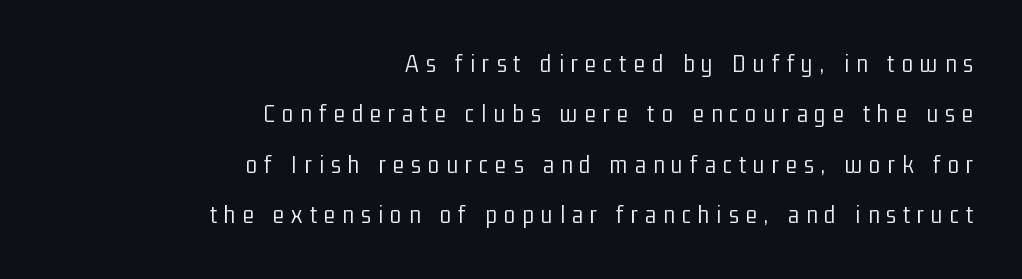
The image shows 26 px text type, upright; set right-aligned, loose line spacing (1.94x), unusually wide letter spacing (+0.28 em), not underlined.
